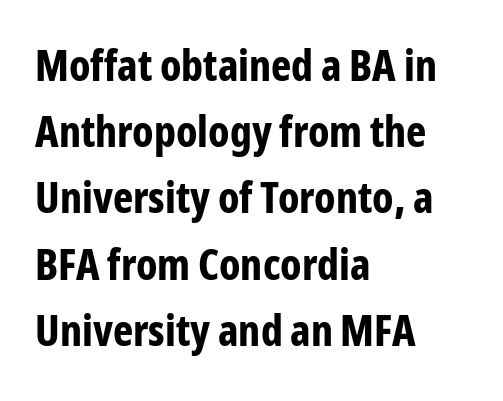
{"serif": "no", "italic": "no", "bold": "yes", "weight": "bold", "width": "condensed", "stroke_contrast": "low", "x_height": "medium", "monospaced": "no", "underline": "no", "align": "left", "line_spacing": "normal", "line_spacing_ratio": 1.54, "letter_spacing": "normal", "letter_spacing_em": 0.0, "glyph_px": 43}
